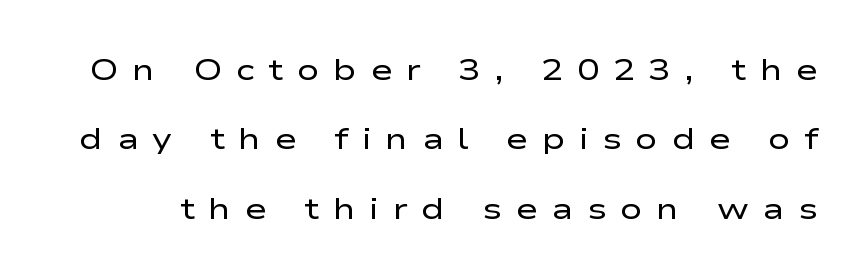
The glyphs are unaccompanied by any horizontal stroke below them. Horizontal bands of white between lines are thick stripes. A typesetter would call this proportional, since set widths differ per character. What stands out about the letter spacing? Its width — letters are far apart.
